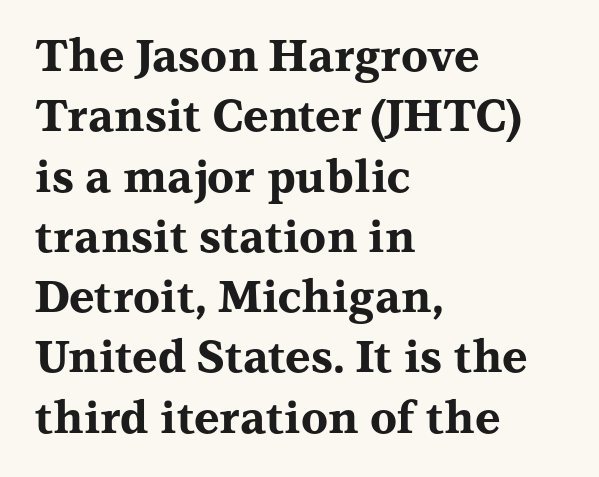
The image shows 44 px bold, wide serif type, upright; set left-aligned, normal line spacing (1.37x), normal letter spacing, not underlined; medium stroke contrast and a medium x-height.
